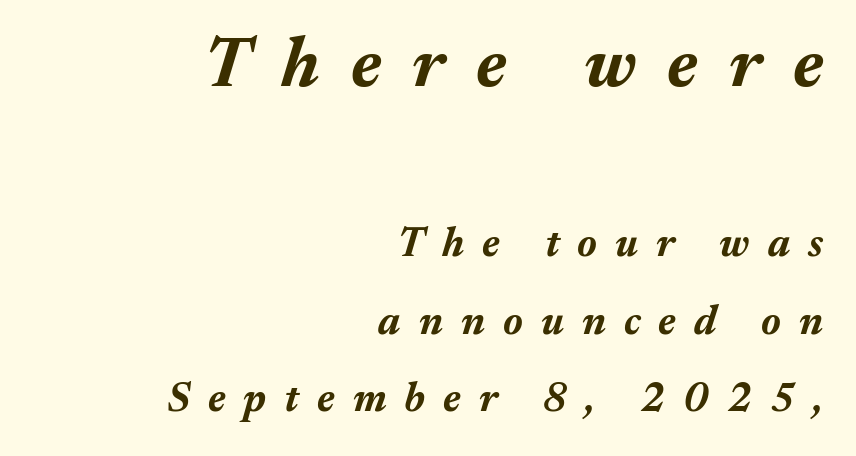
Here the first block reads like a headline and the second like body copy. When letters slant like this, we call the style italic. The passage shown is emphatically bold. A typesetter would call this leading open, well beyond the default.
